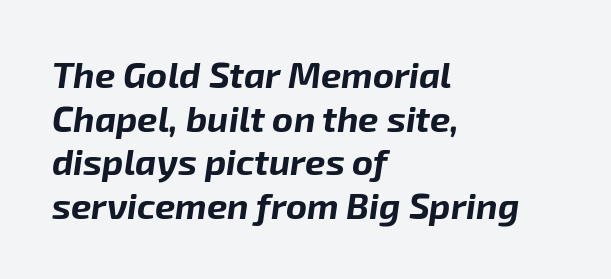
The image shows 36 px bold type, italic (leaning right); set left-aligned, line spacing 1.21x, normal letter spacing, not underlined; low stroke contrast and a medium x-height.
